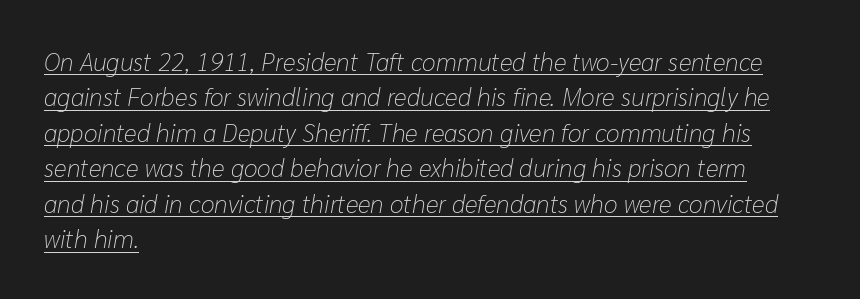
Q: Is the text bold? A: No.
Q: Is the text italic (slanted)? A: Yes, it leans right by about 10 degrees.
Q: Is the text underlined? A: Yes.
Q: How is the paragraph aligned? A: Left-aligned.
Q: Is the spacing between letters normal or unusually wide? A: Normal.
Q: Is the spacing between lines tight, normal or loose? A: Normal.
